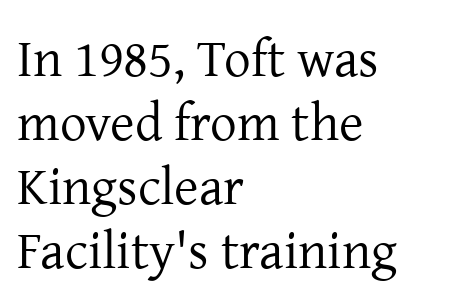
Q: Is the text bold? A: No.
Q: Is the text italic (slanted)? A: No, it is upright.
Q: Is the typeface a serif or a sans-serif typeface? A: Serif.
Q: Is the text underlined? A: No.
Q: How is the paragraph aligned? A: Left-aligned.
Q: Is the spacing between letters normal or unusually wide? A: Normal.
Q: Width (condensed, normal, or wide)? A: Normal.
Q: Stroke contrast? A: Low.
Q: x-height? A: Medium.
Q: Monospaced? A: No.
